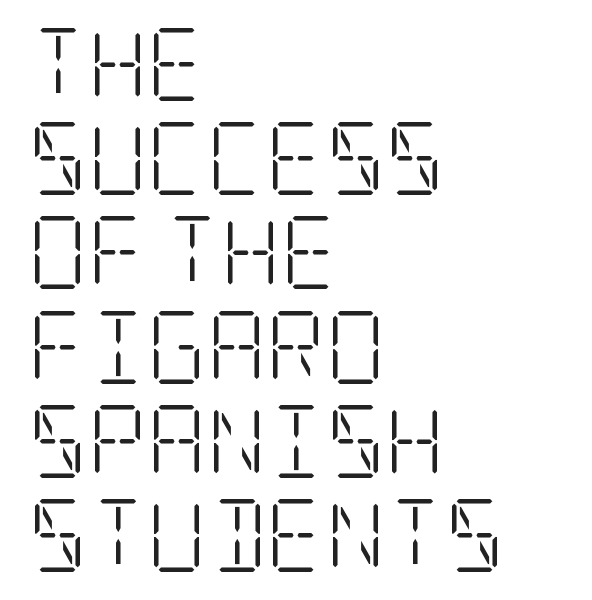
Between one letter and the next there's only the usual sliver of space. Stems and bowls with no extra thickness — not bold. A student would call this left alignment; a typographer would say flush left, rag right. Lines of text with bare space underneath.
